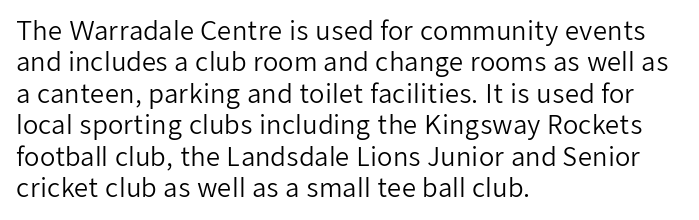
No letter is thick-stroked: the sample isn't bold. This is roman type, the default non-slanted kind. One glance says typical: line gaps are just what's usual. Plain, unruled lines of type. This sample is left-justified, so line endings fall wherever the words run out.
